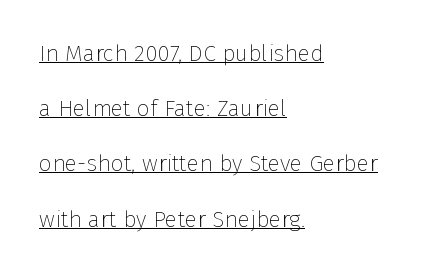
Q: Is the text bold? A: No.
Q: Is the text italic (slanted)? A: No, it is upright.
Q: Is the text underlined? A: Yes.
Q: How is the paragraph aligned? A: Left-aligned.
Q: Is the spacing between letters normal or unusually wide? A: Normal.
Q: Is the spacing between lines tight, normal or loose? A: Loose.
